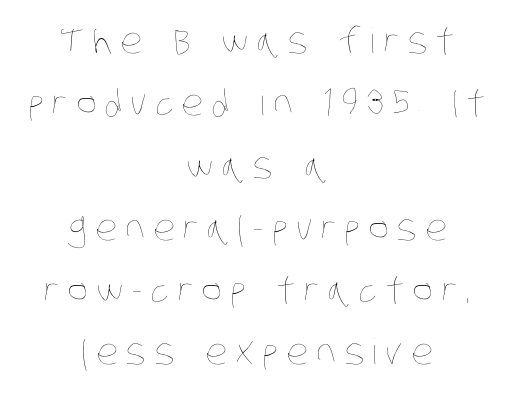
Caption: multi-line text, centered on the measure. Words float on clear page, feet unadorned. Bold? No — there's no thickening of the strokes. This rendering widens character spacing well past its baseline value. Proportional: the letters do not fall into vertical columns.
